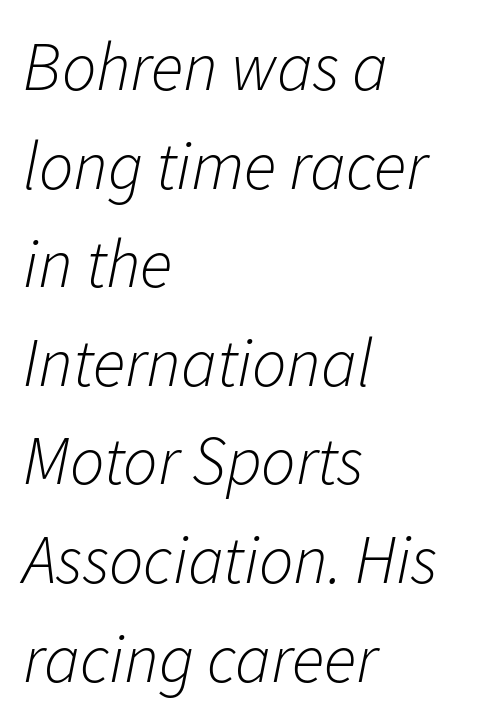
The image shows 68 px light type, italic (leaning right); set left-aligned, normal line spacing (1.45x), normal letter spacing, not underlined; low stroke contrast and a medium x-height.
